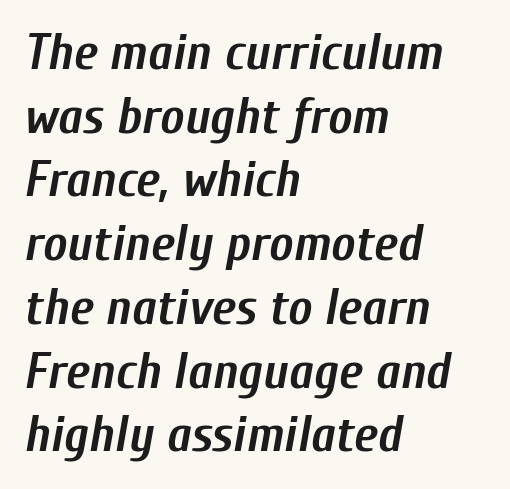
Q: Is the text bold? A: Yes.
Q: Is the text italic (slanted)? A: Yes, it leans right by about 10 degrees.
Q: Is the text underlined? A: No.
Q: How is the paragraph aligned? A: Left-aligned.
Q: Is the spacing between letters normal or unusually wide? A: Normal.
Q: Is the spacing between lines tight, normal or loose? A: Normal.
Q: Width (condensed, normal, or wide)? A: Condensed.
Q: Stroke contrast? A: Low.
Q: x-height? A: Medium.
Q: Monospaced? A: No.
